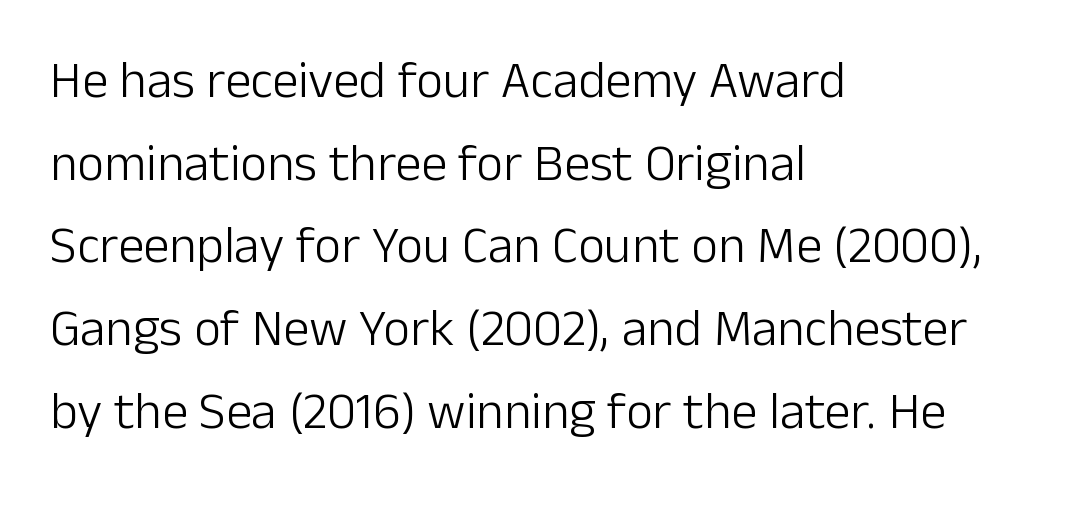
Leftover space on each line is placed entirely after the last word. This is roman type, the default non-slanted kind. The designer went with a sans here, leaving each stem footless. Whoever set this chose a conventional vertical rhythm.
